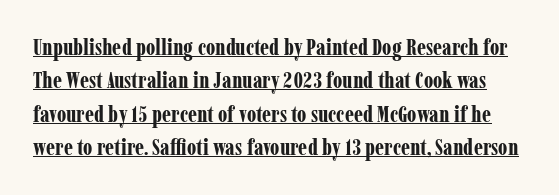
Does extra space separate the letters? No, they use regular spacing. The passage shown stacks its lines at a standard gap. The sample's only ornament is a line tracing under the words. The letters stand upright; this is a roman face. Summary of weight: heavy, a full bold.
